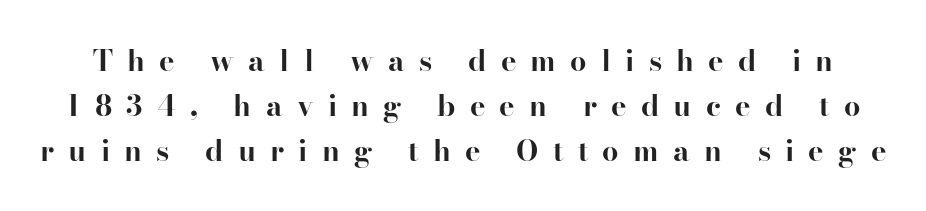
The letters are spread apart with noticeably loose tracking. You could not count columns in this text — the font is proportionally spaced. Are there feet on the stems? There are — it's a serif. The axis of the letterforms is exactly vertical.
